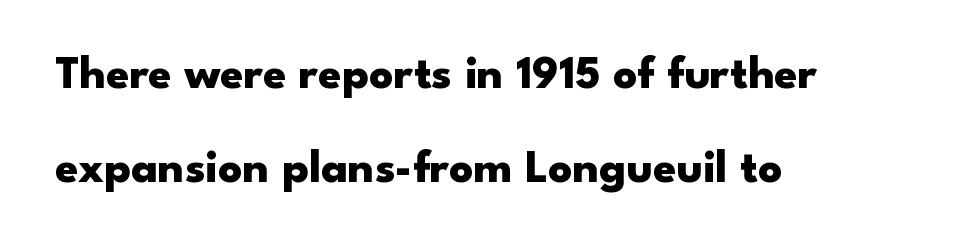
Q: Is the text bold? A: Yes.
Q: Is the text italic (slanted)? A: No, it is upright.
Q: Is the typeface a serif or a sans-serif typeface? A: Sans-serif.
Q: Is the text underlined? A: No.
Q: How is the paragraph aligned? A: Left-aligned.
Q: Is the spacing between letters normal or unusually wide? A: Normal.
Q: Is the spacing between lines tight, normal or loose? A: Loose.
Q: Width (condensed, normal, or wide)? A: Wide.
Q: Stroke contrast? A: Low.
Q: x-height? A: Small.
Q: Monospaced? A: No.
